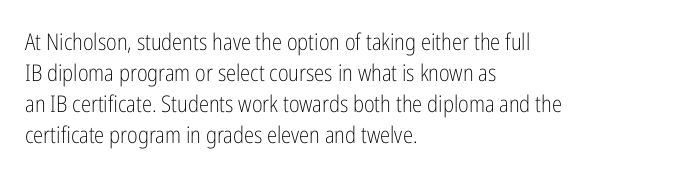
{"italic": "no", "bold": "no", "underline": "no", "align": "left", "line_spacing": "normal", "line_spacing_ratio": 1.35, "letter_spacing": "normal", "letter_spacing_em": 0.0, "glyph_px": 23}
